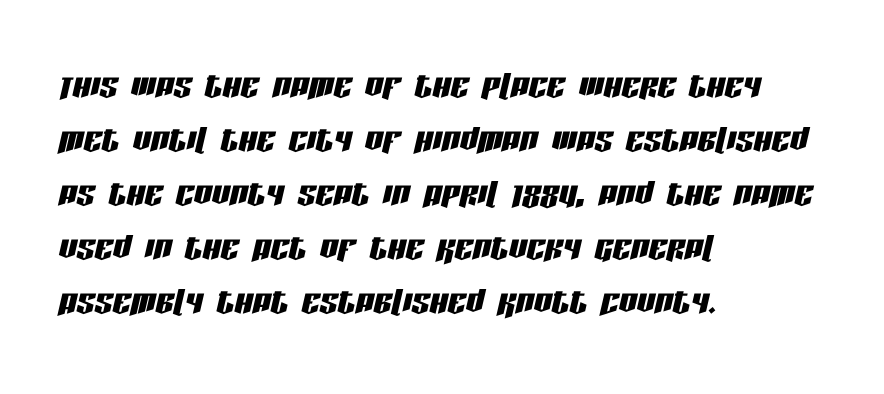
Q: Is the text italic (slanted)? A: Yes, it leans right by about 13 degrees.
Q: Is the text underlined? A: No.
Q: How is the paragraph aligned? A: Left-aligned.
Q: Is the spacing between letters normal or unusually wide? A: Normal.
Q: Width (condensed, normal, or wide)? A: Condensed.
Q: Stroke contrast? A: Low.
Q: x-height? A: Large.
Q: Monospaced? A: No.
